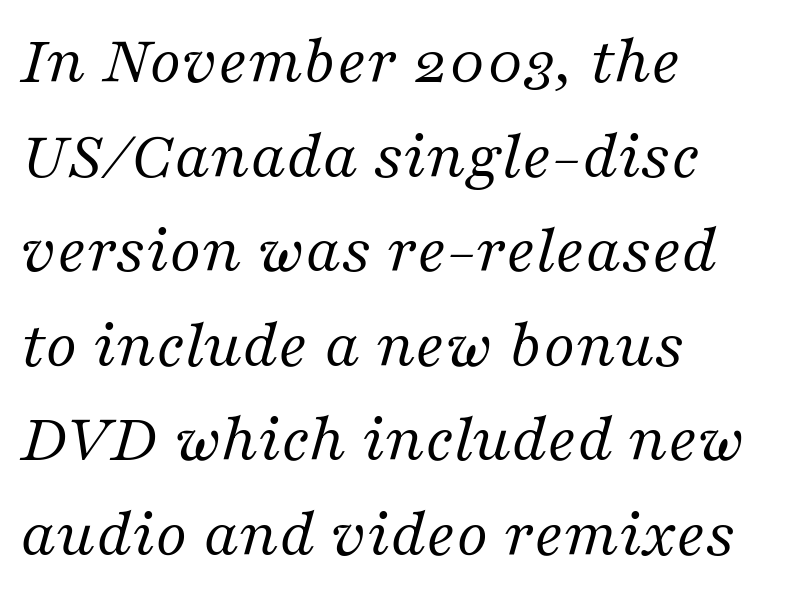
Q: Is the text bold? A: No.
Q: Is the text italic (slanted)? A: Yes, it leans right by about 16 degrees.
Q: Is the typeface a serif or a sans-serif typeface? A: Serif.
Q: Is the text underlined? A: No.
Q: How is the paragraph aligned? A: Left-aligned.
Q: Is the spacing between letters normal or unusually wide? A: Normal.
Q: Is the spacing between lines tight, normal or loose? A: Normal.
Q: Width (condensed, normal, or wide)? A: Normal.
Q: Stroke contrast? A: Medium.
Q: x-height? A: Medium.
Q: Monospaced? A: No.
